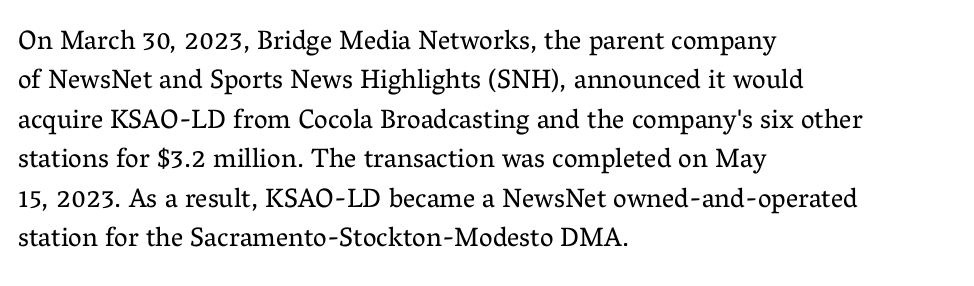
The image shows 27 px text type, upright; set left-aligned, normal line spacing (1.46x), normal letter spacing, not underlined.
